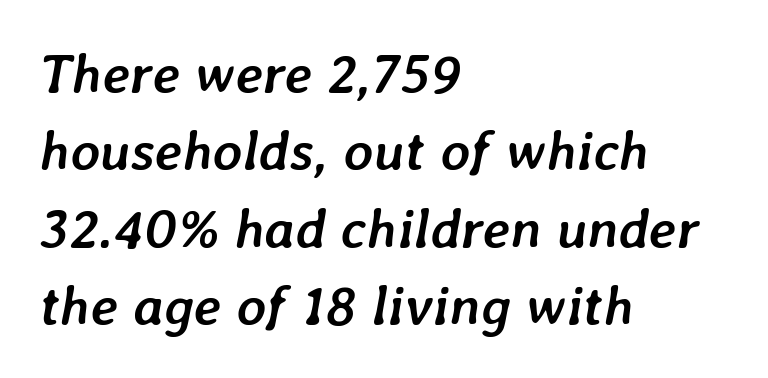
Q: Is the text bold? A: Yes.
Q: Is the text italic (slanted)? A: Yes, it leans right by about 7 degrees.
Q: Is the text underlined? A: No.
Q: How is the paragraph aligned? A: Left-aligned.
Q: Is the spacing between letters normal or unusually wide? A: Normal.
Q: Is the spacing between lines tight, normal or loose? A: Normal.
Q: Width (condensed, normal, or wide)? A: Normal.
Q: Stroke contrast? A: Low.
Q: x-height? A: Medium.
Q: Monospaced? A: No.
